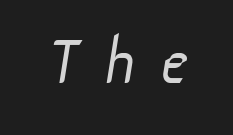
Q: Is the text bold? A: No.
Q: Is the typeface a serif or a sans-serif typeface? A: Sans-serif.
Q: Is the text underlined? A: No.
Q: Is the spacing between letters normal or unusually wide? A: Unusually wide.
Q: Width (condensed, normal, or wide)? A: Normal.
Q: Stroke contrast? A: Low.
Q: x-height? A: Medium.
Q: Monospaced? A: No.
